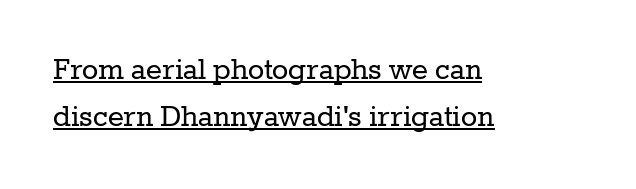
The image shows 34 px regular-weight serif type, upright; set left-aligned, normal line spacing (1.38x), normal letter spacing, underlined; low stroke contrast and a medium x-height.
